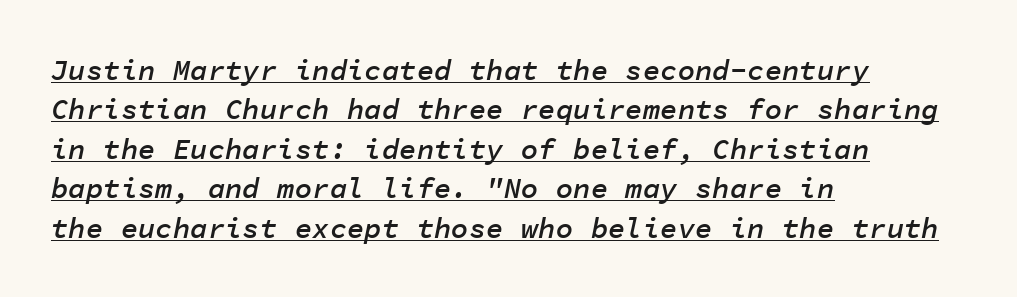
{"italic": "yes", "lean": "right", "slant_degrees": 11, "bold": "semi", "weight": "semibold", "width": "normal", "stroke_contrast": "low", "x_height": "medium", "monospaced": "yes", "underline": "yes", "align": "left", "line_spacing": "normal", "line_spacing_ratio": 1.36, "letter_spacing": "normal", "letter_spacing_em": 0.0, "glyph_px": 29}
